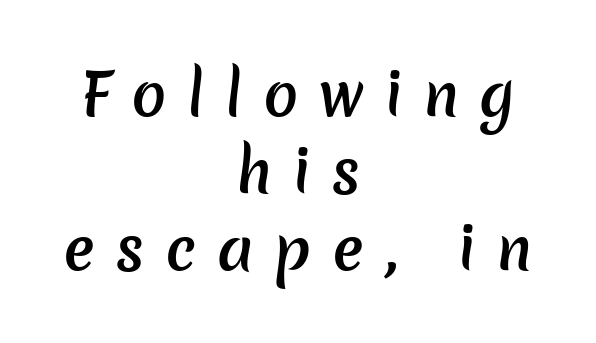
Q: Is the text bold? A: Semi-bold.
Q: Is the typeface a serif or a sans-serif typeface? A: Sans-serif.
Q: Is the text underlined? A: No.
Q: How is the paragraph aligned? A: Centered.
Q: Is the spacing between letters normal or unusually wide? A: Unusually wide.
Q: Is the spacing between lines tight, normal or loose? A: Normal.
Q: Width (condensed, normal, or wide)? A: Normal.
Q: Stroke contrast? A: Low.
Q: x-height? A: Medium.
Q: Monospaced? A: No.
